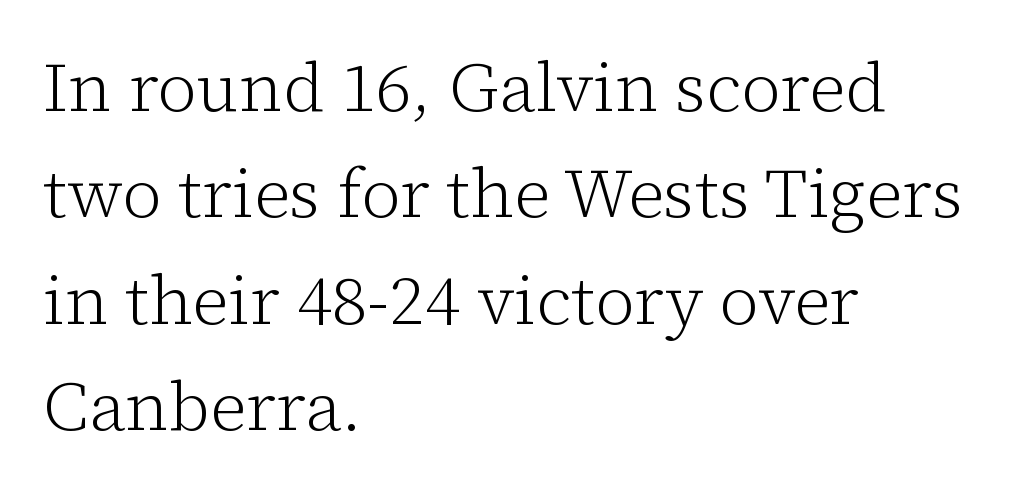
Q: Is the text bold? A: No.
Q: Is the text italic (slanted)? A: No, it is upright.
Q: Is the typeface a serif or a sans-serif typeface? A: Serif.
Q: Is the text underlined? A: No.
Q: How is the paragraph aligned? A: Left-aligned.
Q: Is the spacing between letters normal or unusually wide? A: Normal.
Q: Is the spacing between lines tight, normal or loose? A: Normal.
Q: Width (condensed, normal, or wide)? A: Normal.
Q: Stroke contrast? A: Low.
Q: x-height? A: Medium.
Q: Monospaced? A: No.
